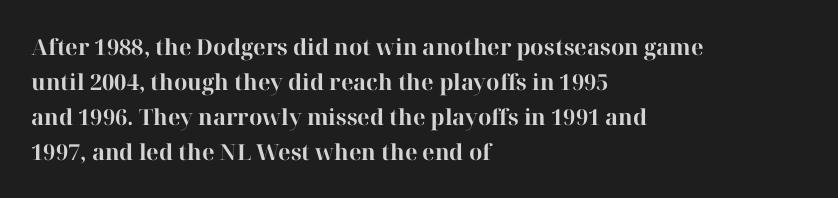
Horizontal bands of white between lines are of average thickness. The rendering keeps characters at their native spacing. Line beginnings align vertically; line endings do not. The font is running at its bold setting. No italicization has been applied; the sample stays upright.
